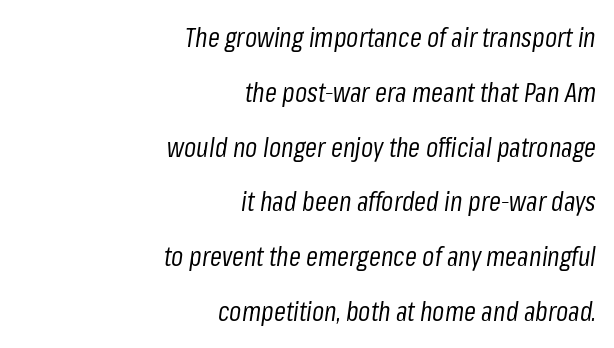
The image shows 27 px text type, italic (leaning right); set right-aligned, loose line spacing (2.03x), normal letter spacing, not underlined.
